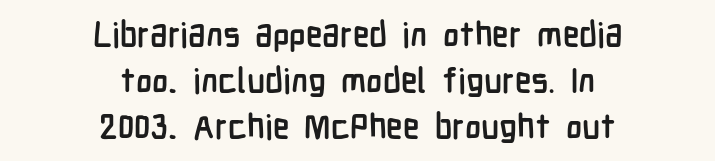
Q: Is the text bold? A: Yes.
Q: Is the text italic (slanted)? A: No, it is upright.
Q: Is the typeface a serif or a sans-serif typeface? A: Sans-serif.
Q: Is the text underlined? A: No.
Q: How is the paragraph aligned? A: Centered.
Q: Is the spacing between letters normal or unusually wide? A: Normal.
Q: Is the spacing between lines tight, normal or loose? A: Normal.
Q: Width (condensed, normal, or wide)? A: Condensed.
Q: Stroke contrast? A: Low.
Q: x-height? A: Medium.
Q: Monospaced? A: No.
